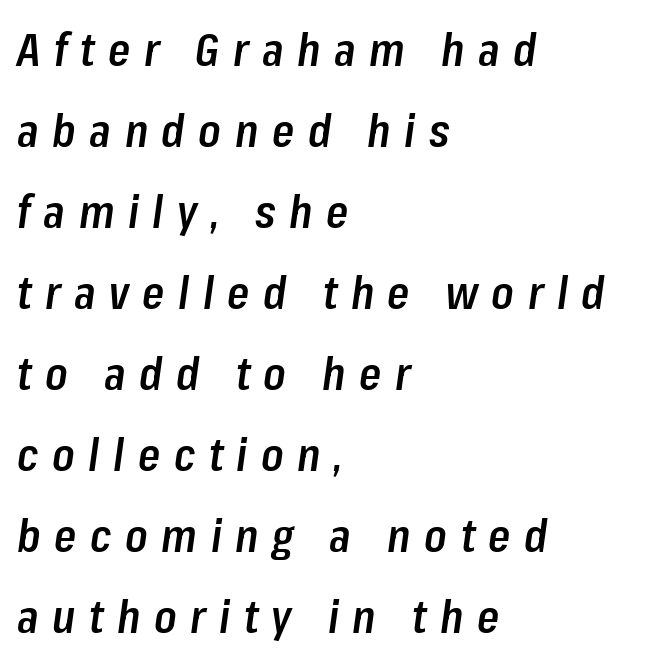
Is this a fixed-width face? No — the glyphs have proportional, varying widths. In terms of weight, the rendering is demibold, just under bold. Notice how the passage keeps a crisp vertical edge on the left only. The axis of the letterforms is tilted away from vertical. Rule under the text: the space is simply empty.
